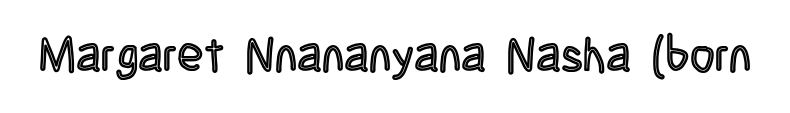
The axis of the letterforms is exactly vertical. Descenders hang freely into open space. Default kerning and tracking; the words read as compact shapes. Note the varied advance widths — an 'i' is clearly narrower than an 'm'.
